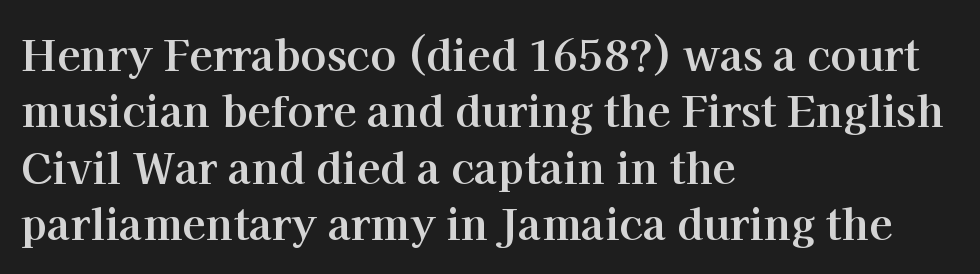
Q: Is the text bold? A: Yes.
Q: Is the text italic (slanted)? A: No, it is upright.
Q: Is the typeface a serif or a sans-serif typeface? A: Serif.
Q: Is the text underlined? A: No.
Q: How is the paragraph aligned? A: Left-aligned.
Q: Is the spacing between letters normal or unusually wide? A: Normal.
Q: Is the spacing between lines tight, normal or loose? A: Normal.
Q: Width (condensed, normal, or wide)? A: Normal.
Q: Stroke contrast? A: High.
Q: x-height? A: Medium.
Q: Monospaced? A: No.
